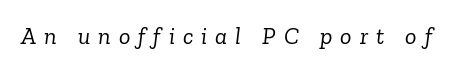
{"italic": "yes", "lean": "right", "slant_degrees": 6, "bold": "no", "underline": "no", "letter_spacing": "wide", "letter_spacing_em": 0.33, "glyph_px": 24}
